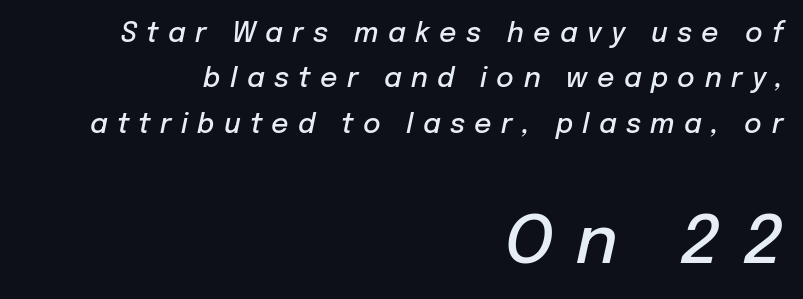
{"italic": "yes", "lean": "right", "slant_degrees": 12, "bold": "semi", "weight": "semibold", "width": "normal", "stroke_contrast": "low", "x_height": "medium", "monospaced": "no", "underline": "no", "align": "right", "line_spacing": "normal", "line_spacing_ratio": 1.68, "letter_spacing": "wide", "letter_spacing_em": 0.35, "larger_block": "second", "size_ratio": 2.48, "glyph_px": 67}
